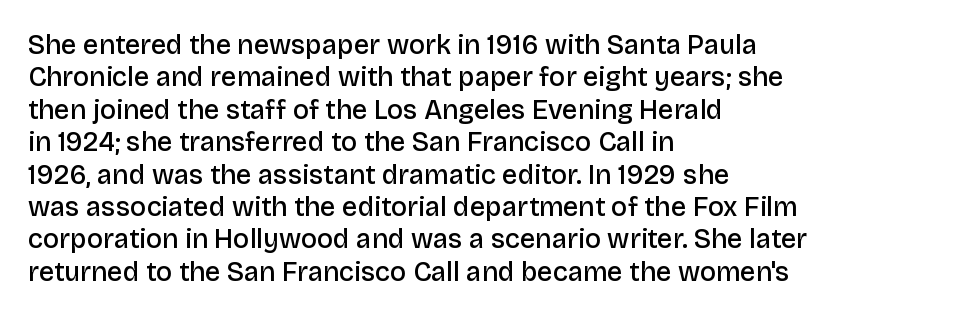
{"italic": "no", "bold": "semi", "underline": "no", "align": "left", "line_spacing_ratio": 1.2, "letter_spacing": "normal", "letter_spacing_em": 0.0, "glyph_px": 27}
